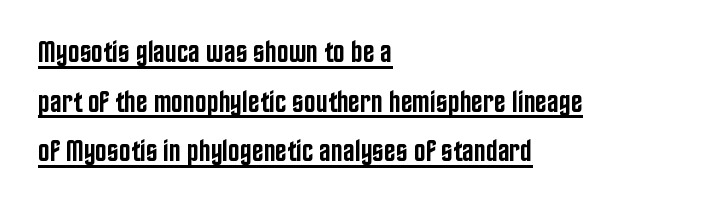
{"serif": "no", "italic": "no", "bold": "semi", "weight": "semibold", "width": "condensed", "stroke_contrast": "low", "x_height": "large", "monospaced": "no", "underline": "yes", "align": "left", "line_spacing": "normal", "line_spacing_ratio": 1.6, "letter_spacing": "normal", "letter_spacing_em": 0.0, "glyph_px": 31}
